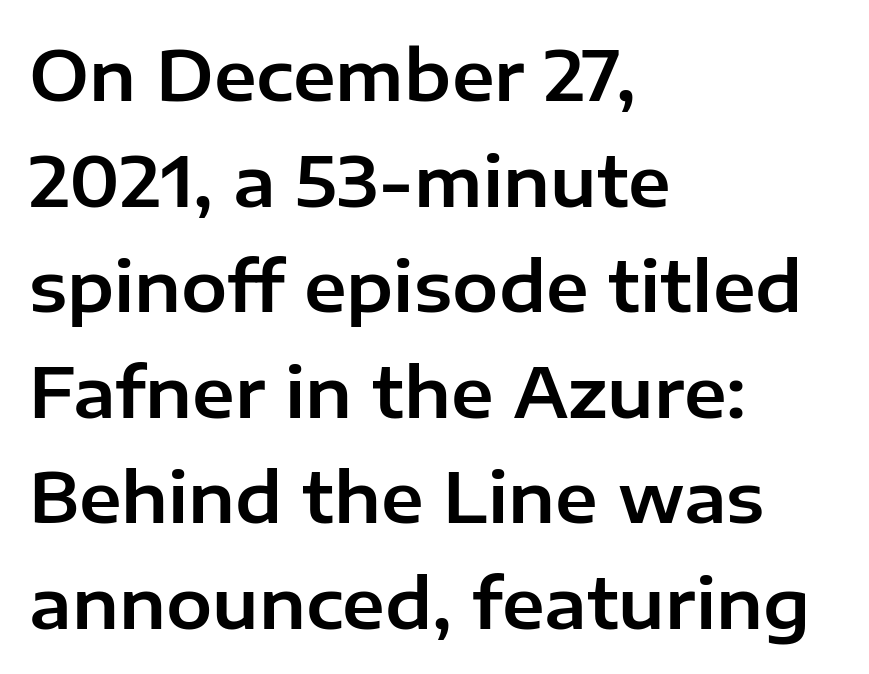
Q: Is the text italic (slanted)? A: No, it is upright.
Q: Is the typeface a serif or a sans-serif typeface? A: Sans-serif.
Q: Is the text underlined? A: No.
Q: How is the paragraph aligned? A: Left-aligned.
Q: Is the spacing between letters normal or unusually wide? A: Normal.
Q: Is the spacing between lines tight, normal or loose? A: Normal.
Q: Width (condensed, normal, or wide)? A: Normal.
Q: Stroke contrast? A: Low.
Q: x-height? A: Medium.
Q: Monospaced? A: No.
